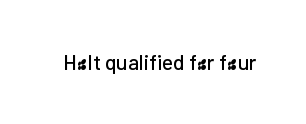
The image shows 21 px text type, upright; set normal letter spacing, not underlined.
